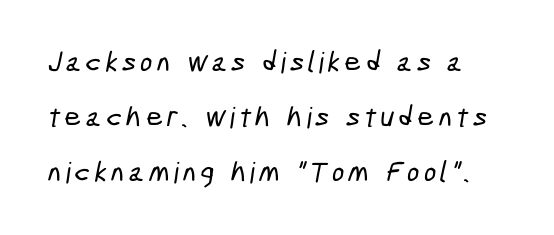
These lines are rendered in a variable-pitch font. The face used here is a sans, in the tradition of grotesques and geometrics. Nobody drew a line under any word here. Students, observe: this is what heavily led, spacious text looks like.
